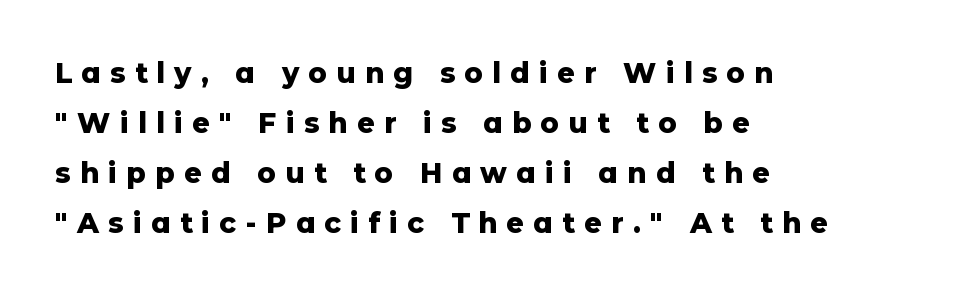
Students, this is bold: see how much ink each stroke carries. Beneath every word, the page is bare. The horizontal fit of the characters is loose and conspicuously gappy. Line beginnings align vertically; line endings do not. Designer's note — italics off, roman on.
